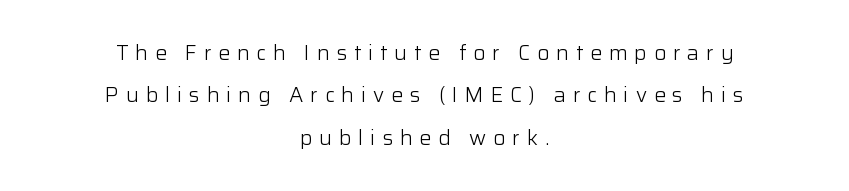
Caption: face not bold, strokes unweighted. Ascenders rise straight up at ninety degrees. Short and long lines alike share a common midpoint. The passage shown is not underscored anywhere. Inter-character spacing is expanded well beyond the font's built-in metrics.
